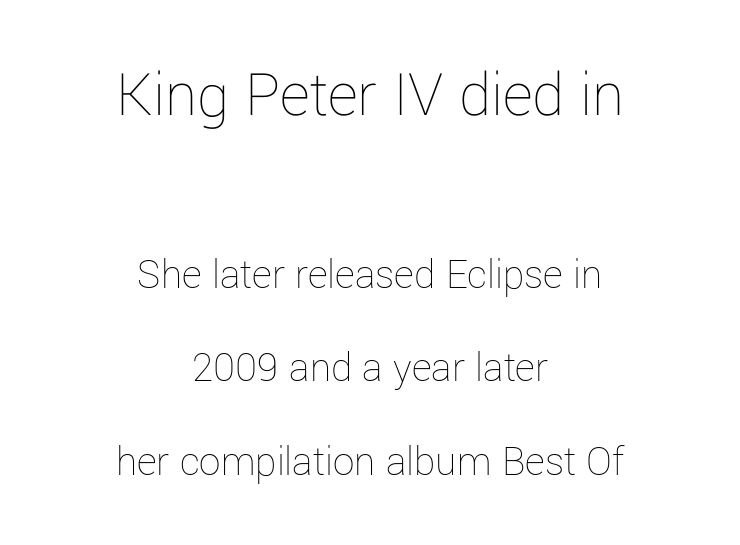
Q: Is the text bold? A: No.
Q: Is the text italic (slanted)? A: No, it is upright.
Q: Is the text underlined? A: No.
Q: How is the paragraph aligned? A: Centered.
Q: Is the spacing between letters normal or unusually wide? A: Normal.
Q: Is the spacing between lines tight, normal or loose? A: Loose.
Q: Which block of text is set in a larger size, the first (top) or the second (bottom)? A: The first (top) one.
Q: Width (condensed, normal, or wide)? A: Normal.
Q: Stroke contrast? A: Low.
Q: x-height? A: Medium.
Q: Monospaced? A: No.
